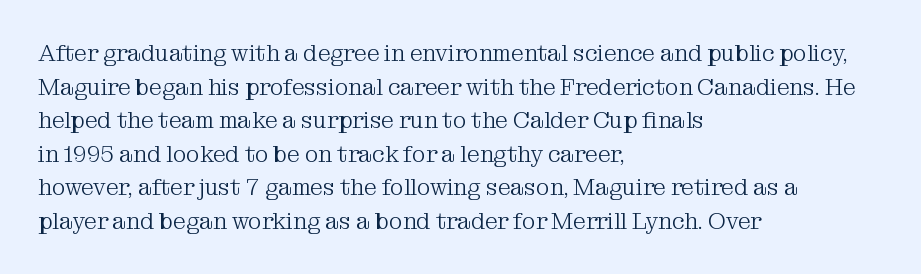
Q: Is the text bold? A: No.
Q: Is the text italic (slanted)? A: No, it is upright.
Q: Is the text underlined? A: No.
Q: How is the paragraph aligned? A: Left-aligned.
Q: Is the spacing between letters normal or unusually wide? A: Normal.
Q: Is the spacing between lines tight, normal or loose? A: Normal.
